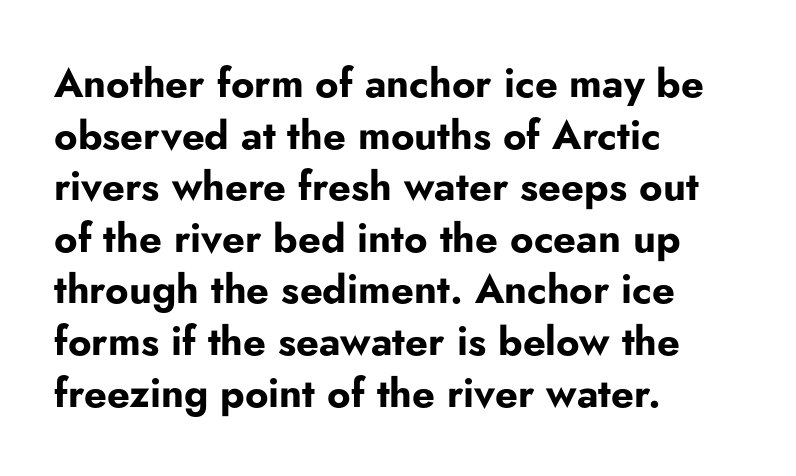
Rows of type keep a routine distance in the vertical direction. The area under the type is left untouched. Note: no serifs on the glyphs. Short note: letters normally spaced.
